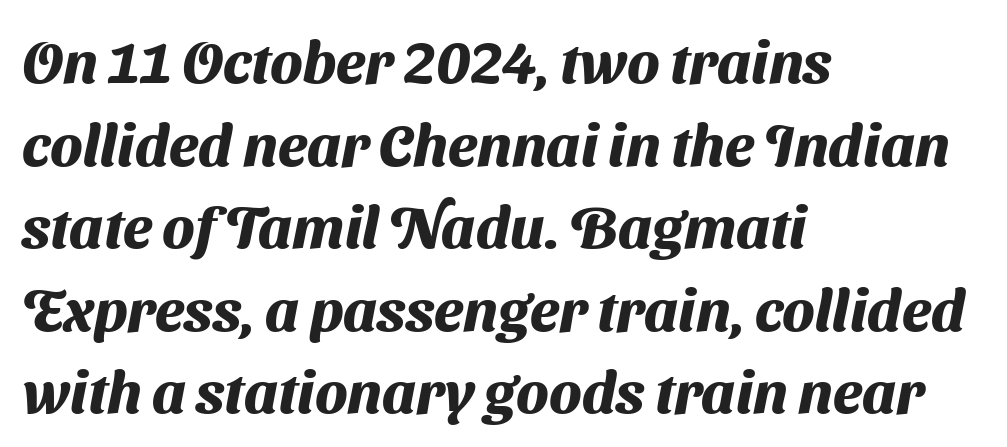
Q: Is the text bold? A: Yes.
Q: Is the typeface a serif or a sans-serif typeface? A: Sans-serif.
Q: Is the text underlined? A: No.
Q: How is the paragraph aligned? A: Left-aligned.
Q: Is the spacing between letters normal or unusually wide? A: Normal.
Q: Is the spacing between lines tight, normal or loose? A: Normal.
Q: Width (condensed, normal, or wide)? A: Normal.
Q: Stroke contrast? A: Medium.
Q: x-height? A: Medium.
Q: Monospaced? A: No.
